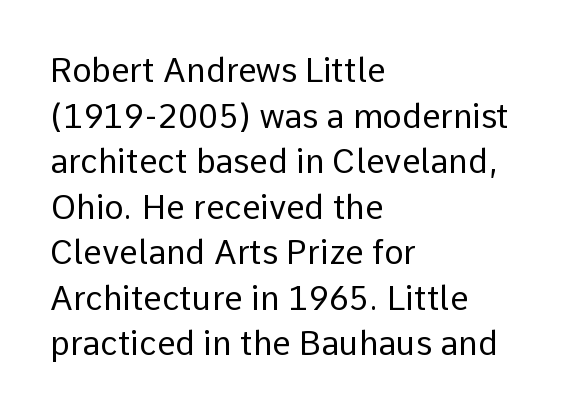
{"serif": "no", "italic": "no", "bold": "no", "weight": "regular", "width": "normal", "stroke_contrast": "low", "x_height": "medium", "monospaced": "no", "underline": "no", "align": "left", "line_spacing": "normal", "line_spacing_ratio": 1.38, "letter_spacing": "normal", "letter_spacing_em": 0.0, "glyph_px": 33}
